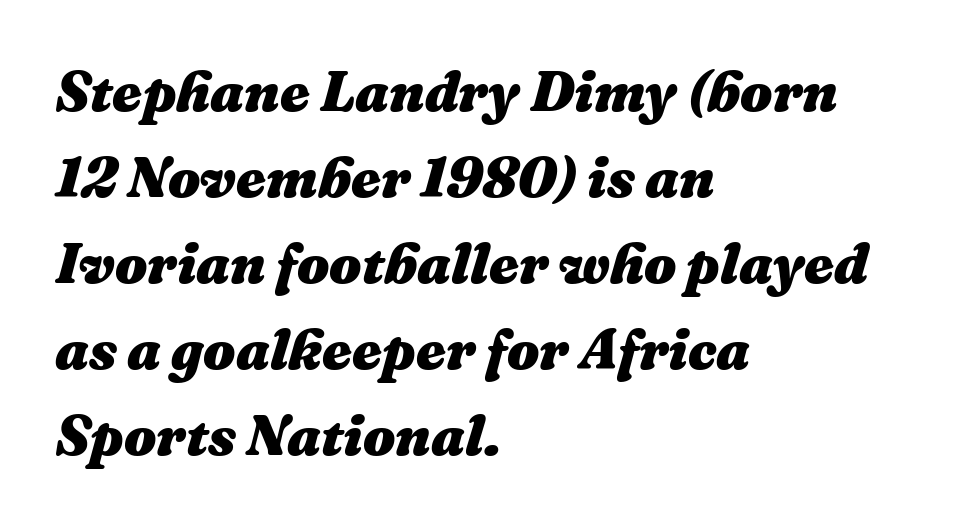
Q: Is the text bold? A: Yes.
Q: Is the text italic (slanted)? A: Yes, it leans right by about 16 degrees.
Q: Is the text underlined? A: No.
Q: How is the paragraph aligned? A: Left-aligned.
Q: Is the spacing between letters normal or unusually wide? A: Normal.
Q: Is the spacing between lines tight, normal or loose? A: Normal.
Q: Width (condensed, normal, or wide)? A: Normal.
Q: Stroke contrast? A: Medium.
Q: x-height? A: Medium.
Q: Monospaced? A: No.
